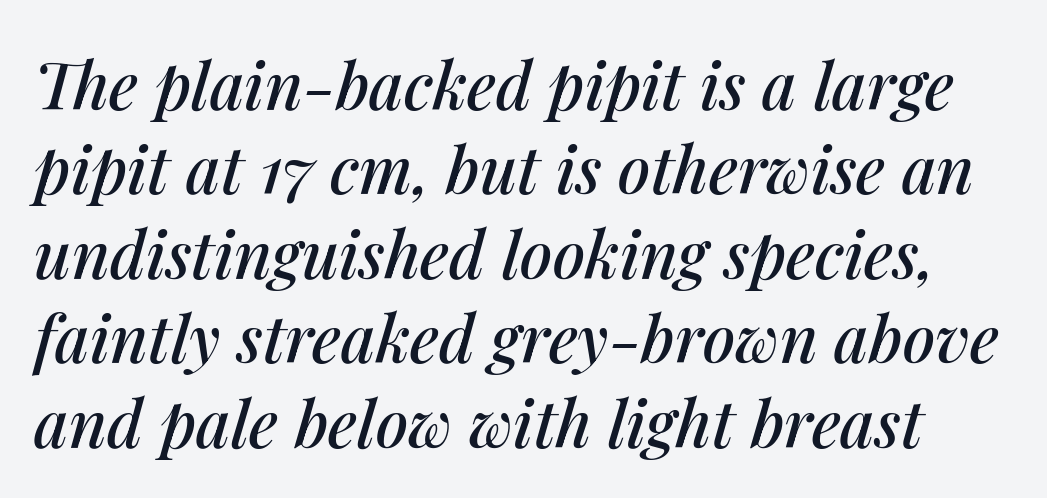
The image shows 65 px text type, italic (leaning right); set normal line spacing (1.3x), normal letter spacing, not underlined; medium stroke contrast and a medium x-height.
